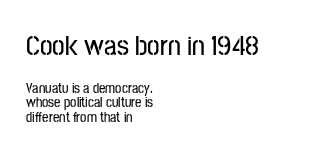
The image shows 28 px condensed sans-serif type, upright; set left-aligned, tight line spacing (1.04x), normal letter spacing, not underlined; the first (top) block is 2.0x larger; low stroke contrast and a medium x-height.
